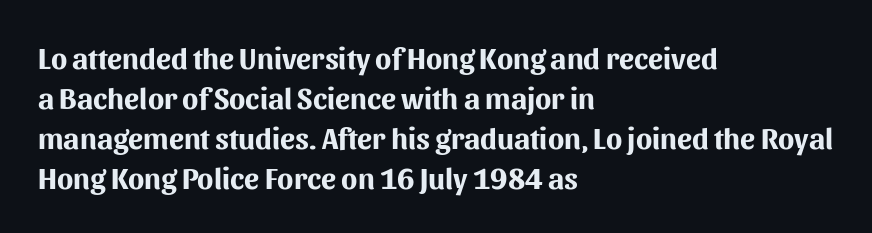
The image shows 30 px bold sans-serif type, upright; set left-aligned, normal line spacing (1.33x), normal letter spacing, not underlined; medium stroke contrast and a medium x-height.
